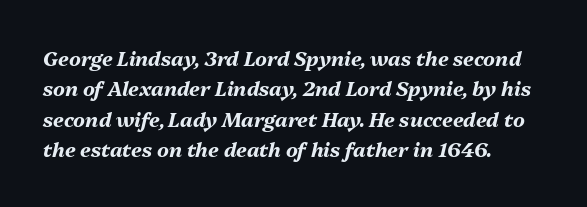
The image shows 20 px bold type, italic (leaning right); set left-aligned, normal line spacing (1.52x), normal letter spacing, not underlined.
